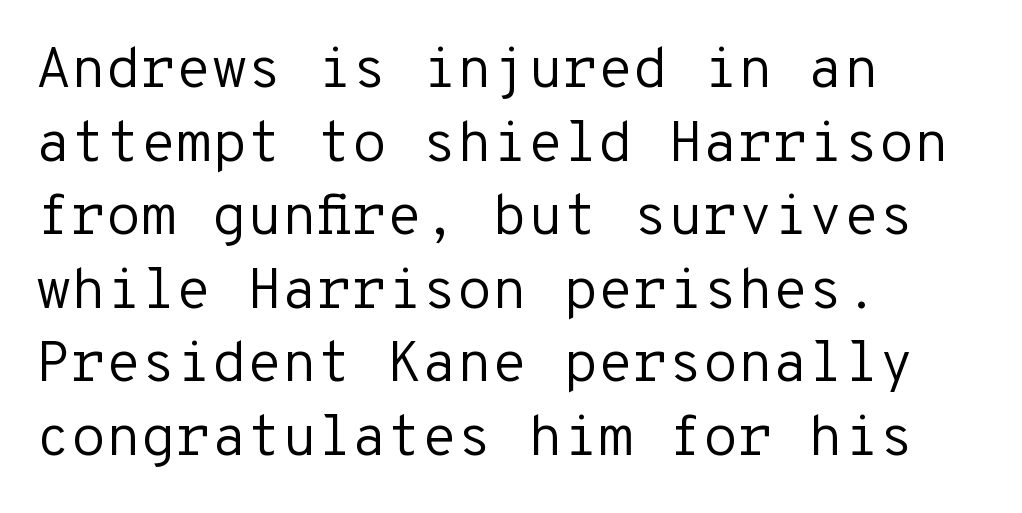
Q: Is the text bold? A: No.
Q: Is the text italic (slanted)? A: No, it is upright.
Q: Is the typeface a serif or a sans-serif typeface? A: Sans-serif.
Q: Is the text underlined? A: No.
Q: How is the paragraph aligned? A: Left-aligned.
Q: Is the spacing between letters normal or unusually wide? A: Normal.
Q: Is the spacing between lines tight, normal or loose? A: Normal.
Q: Width (condensed, normal, or wide)? A: Normal.
Q: Stroke contrast? A: Low.
Q: x-height? A: Medium.
Q: Monospaced? A: Yes.
